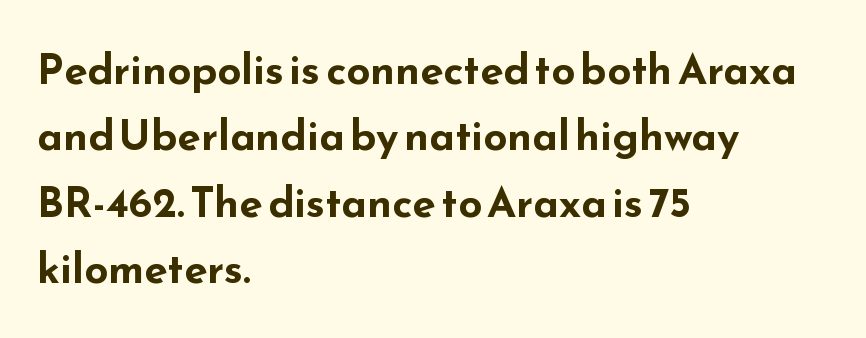
Q: Is the text bold? A: Yes.
Q: Is the text italic (slanted)? A: No, it is upright.
Q: Is the typeface a serif or a sans-serif typeface? A: Sans-serif.
Q: Is the text underlined? A: No.
Q: How is the paragraph aligned? A: Left-aligned.
Q: Is the spacing between letters normal or unusually wide? A: Normal.
Q: Is the spacing between lines tight, normal or loose? A: Normal.
Q: Width (condensed, normal, or wide)? A: Wide.
Q: Stroke contrast? A: Low.
Q: x-height? A: Small.
Q: Monospaced? A: No.
